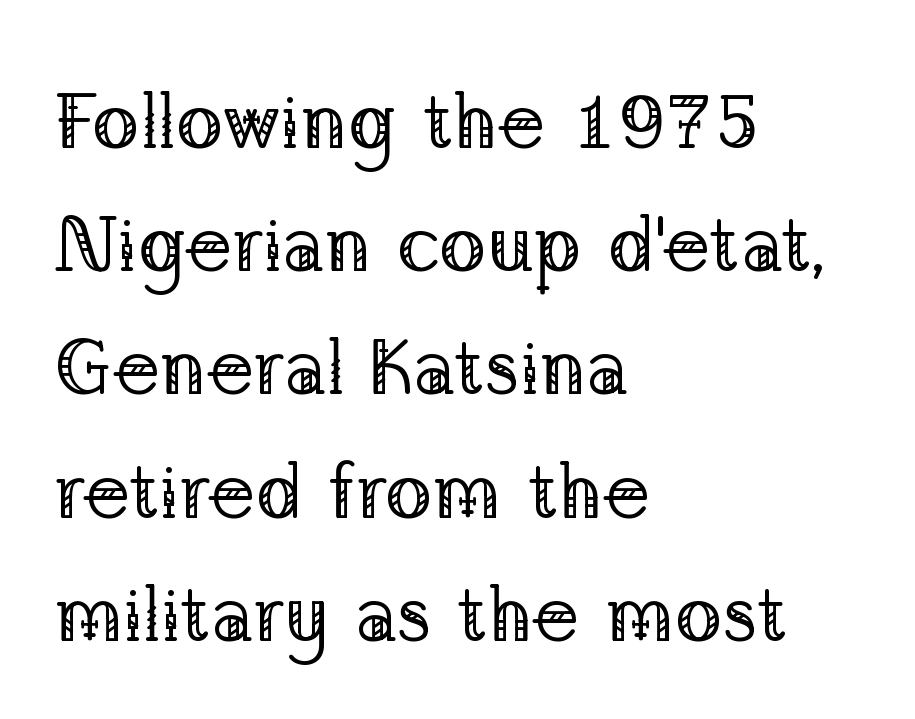
Q: Is the text bold? A: No.
Q: Is the text italic (slanted)? A: No, it is upright.
Q: Is the typeface a serif or a sans-serif typeface? A: Serif.
Q: Is the text underlined? A: No.
Q: How is the paragraph aligned? A: Left-aligned.
Q: Is the spacing between letters normal or unusually wide? A: Normal.
Q: Is the spacing between lines tight, normal or loose? A: Normal.
Q: Width (condensed, normal, or wide)? A: Normal.
Q: Stroke contrast? A: Low.
Q: x-height? A: Medium.
Q: Monospaced? A: No.
